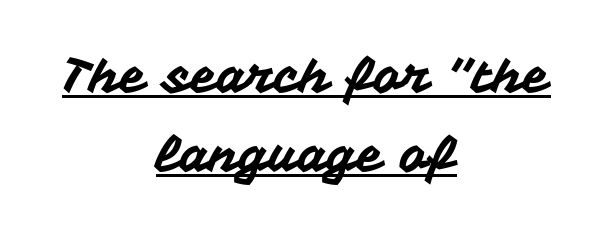
The image shows 48 px sans-serif type; set centered, normal line spacing (1.64x), normal letter spacing, underlined; medium stroke contrast and a medium x-height.
